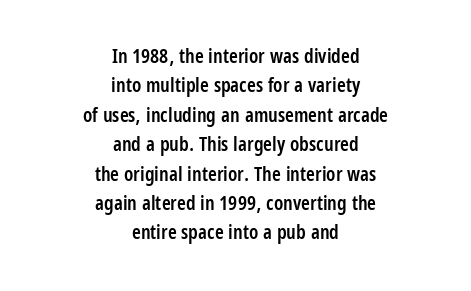
{"italic": "no", "bold": "semi", "underline": "no", "align": "center", "line_spacing": "normal", "line_spacing_ratio": 1.47, "letter_spacing": "normal", "letter_spacing_em": 0.0, "glyph_px": 20}
